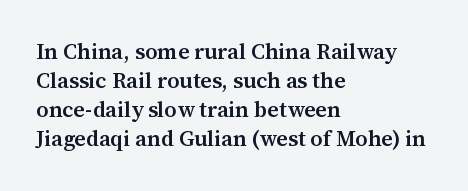
Q: Is the text bold? A: Semi-bold.
Q: Is the text italic (slanted)? A: No, it is upright.
Q: Is the text underlined? A: No.
Q: How is the paragraph aligned? A: Left-aligned.
Q: Is the spacing between letters normal or unusually wide? A: Normal.
Q: Is the spacing between lines tight, normal or loose? A: Normal.
